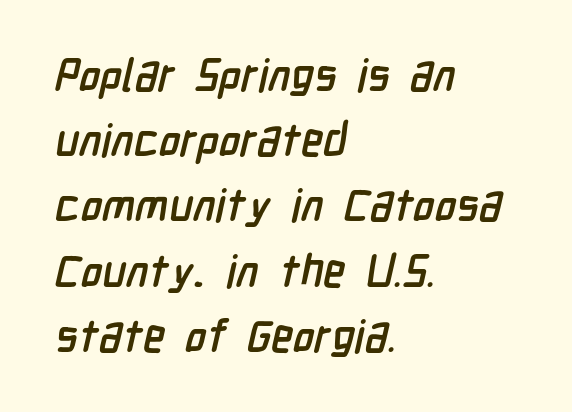
Serifs: no, the terminals of the letterforms are clean. The space between consecutive lines is moderate. The letters advance in unequal steps, a hallmark of proportional type. Is the letter spacing exaggerated? No — it looks like the ordinary default.
